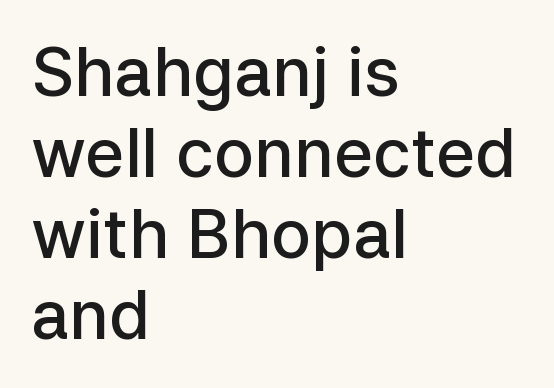
The image shows 67 px semibold sans-serif type, upright; set left-aligned, line spacing 1.21x, normal letter spacing, not underlined; low stroke contrast and a medium x-height.
